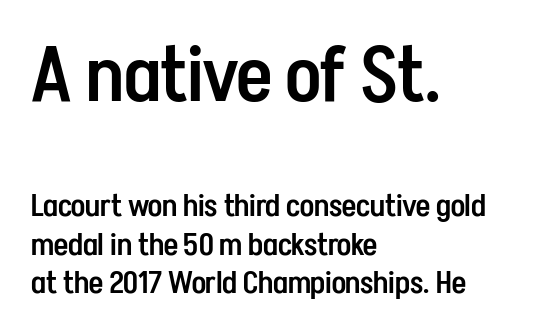
Q: Is the text bold? A: Semi-bold.
Q: Is the text italic (slanted)? A: No, it is upright.
Q: Is the typeface a serif or a sans-serif typeface? A: Sans-serif.
Q: Is the text underlined? A: No.
Q: How is the paragraph aligned? A: Left-aligned.
Q: Is the spacing between letters normal or unusually wide? A: Normal.
Q: Which block of text is set in a larger size, the first (top) or the second (bottom)? A: The first (top) one.
Q: Width (condensed, normal, or wide)? A: Condensed.
Q: Stroke contrast? A: Low.
Q: x-height? A: Medium.
Q: Monospaced? A: No.
